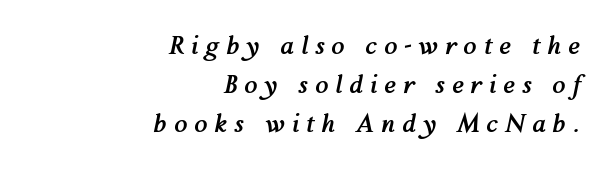
The image shows 24 px bold type, italic (leaning right); set right-aligned, normal line spacing (1.63x), unusually wide letter spacing (+0.29 em), not underlined.
